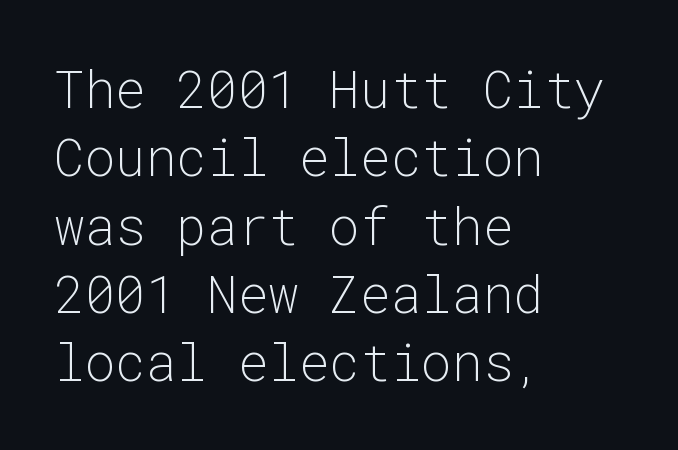
Q: Is the text bold? A: No.
Q: Is the text italic (slanted)? A: No, it is upright.
Q: Is the typeface a serif or a sans-serif typeface? A: Sans-serif.
Q: Is the text underlined? A: No.
Q: How is the paragraph aligned? A: Left-aligned.
Q: Is the spacing between letters normal or unusually wide? A: Normal.
Q: Is the spacing between lines tight, normal or loose? A: Normal.
Q: Width (condensed, normal, or wide)? A: Normal.
Q: Stroke contrast? A: Low.
Q: x-height? A: Medium.
Q: Monospaced? A: Yes.
